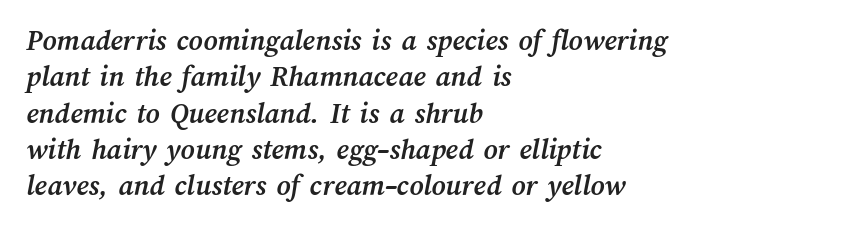
The letters sit at their default tracking, neither squeezed nor spread. Leftover space on each line is placed entirely after the last word. Each letter keeps its own natural width here, so spacing adapts to shape. Decoration check: the copy has no underline.
